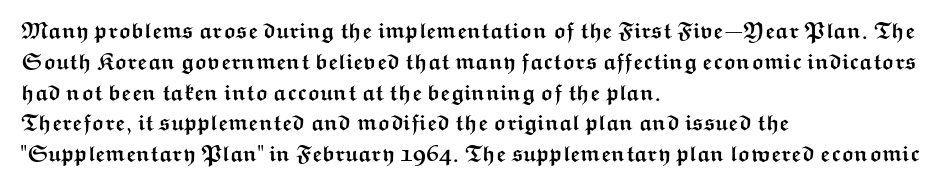
The image shows 22 px bold type, upright; set left-aligned, normal line spacing (1.4x), normal letter spacing, not underlined.
